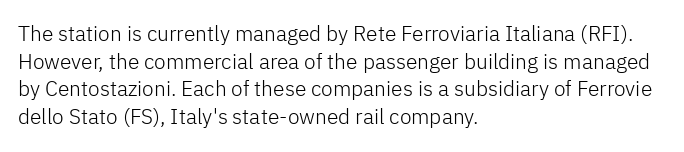
{"italic": "no", "bold": "no", "underline": "no", "align": "left", "line_spacing": "normal", "line_spacing_ratio": 1.31, "letter_spacing": "normal", "letter_spacing_em": 0.0, "glyph_px": 21}
